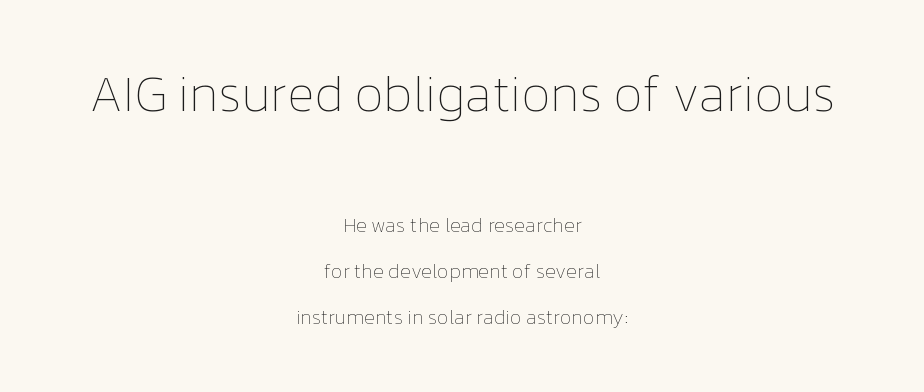
The image shows 50 px thin type, upright; set centered, loose line spacing (2.29x), normal letter spacing, not underlined; the first (top) block is 2.5x larger; low stroke contrast and a medium x-height.
